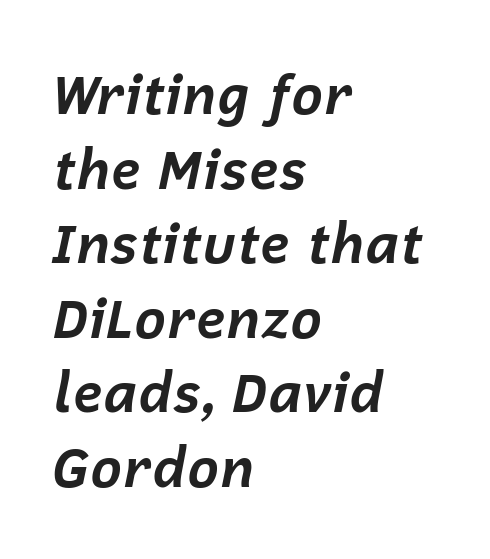
The image shows 54 px bold type, italic (leaning right); set left-aligned, normal line spacing (1.38x), normal letter spacing, not underlined; low stroke contrast and a medium x-height.
